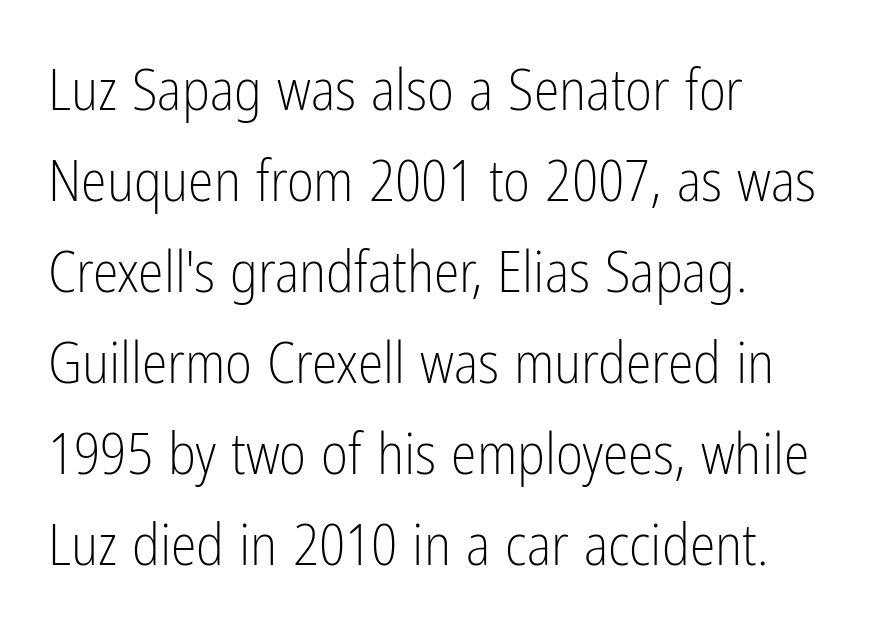
{"serif": "no", "italic": "no", "bold": "no", "weight": "light", "width": "condensed", "stroke_contrast": "low", "x_height": "medium", "monospaced": "no", "underline": "no", "align": "left", "line_spacing": "normal", "line_spacing_ratio": 1.57, "letter_spacing": "normal", "letter_spacing_em": 0.0, "glyph_px": 58}
